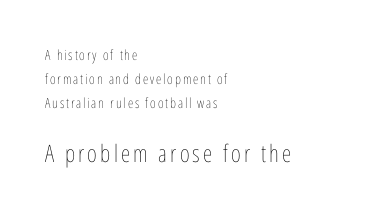
{"italic": "no", "bold": "no", "underline": "no", "align": "left", "line_spacing_ratio": 1.71, "larger_block": "second", "size_ratio": 1.71, "glyph_px": 24}
